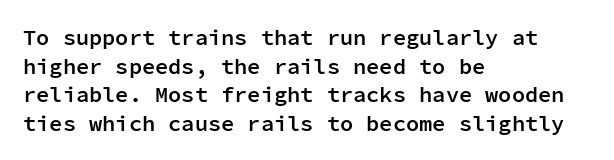
Q: Is the text bold? A: Semi-bold.
Q: Is the text italic (slanted)? A: No, it is upright.
Q: Is the text underlined? A: No.
Q: How is the paragraph aligned? A: Left-aligned.
Q: Is the spacing between letters normal or unusually wide? A: Normal.
Q: Is the spacing between lines tight, normal or loose? A: Normal.
